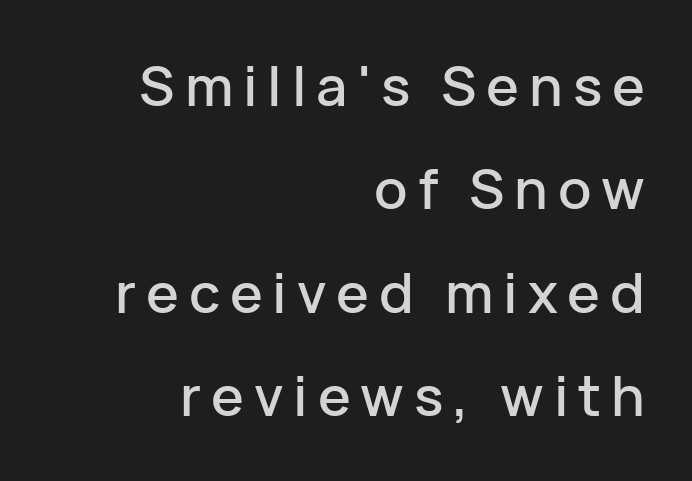
The image shows 55 px sans-serif type, upright; set right-aligned, line spacing 1.88x, not underlined; low stroke contrast and a medium x-height.
